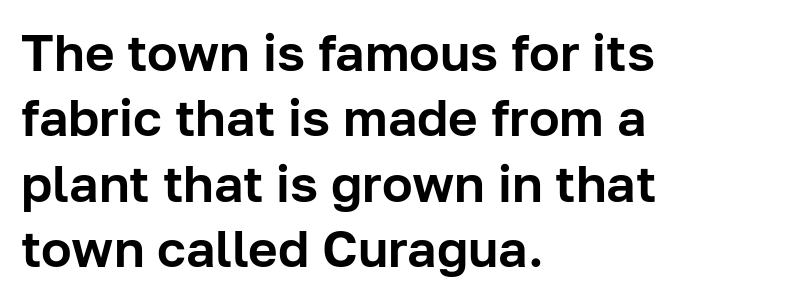
{"serif": "no", "italic": "no", "width": "normal", "stroke_contrast": "low", "x_height": "medium", "monospaced": "no", "underline": "no", "align": "left", "line_spacing": "normal", "line_spacing_ratio": 1.28, "letter_spacing": "normal", "letter_spacing_em": 0.0, "glyph_px": 51}
